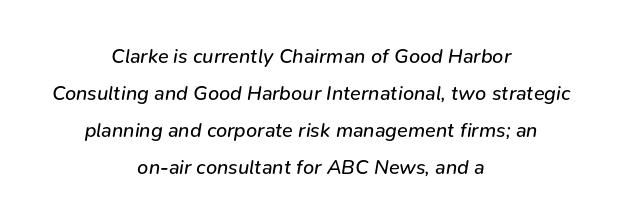
The whole block is typeset with a tilt. The letterforms sit shoulder to shoulder at normal distance. The glyphs are unaccompanied by any horizontal stroke below them. Heaviness? Minimal to ordinary, like unemphasized prose.
